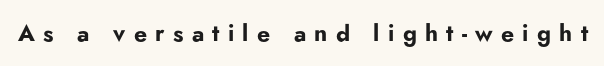
The lettering stays uniformly vertical, giving the passage a roman look. You could only call the tracking loose — the letters float apart. Unmarked baselines from the first word to the last. Plenty of ink on the page — the face is bold.
